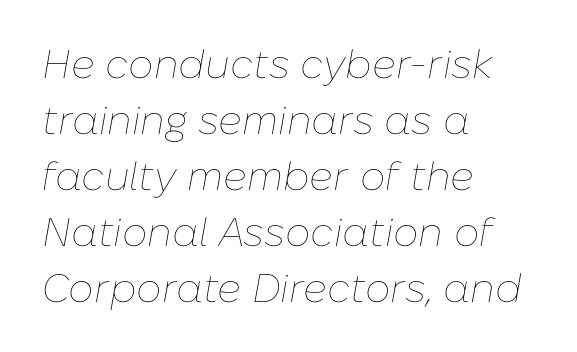
Descenders hang freely into open space. Horizontally, the lines are justified to the leading edge only. Line spacing here is normal. The strokes carry an ordinary text weight at most. Nobody touched the tracking dial on this one. Do the characters align in a grid? No, the font is proportional.
